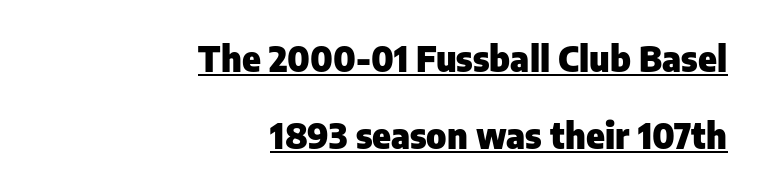
{"serif": "no", "italic": "no", "bold": "yes", "weight": "heavy", "width": "normal", "stroke_contrast": "low", "x_height": "medium", "monospaced": "no", "underline": "yes", "align": "right", "line_spacing": "loose", "line_spacing_ratio": 2.21, "letter_spacing": "normal", "letter_spacing_em": 0.0, "glyph_px": 35}
